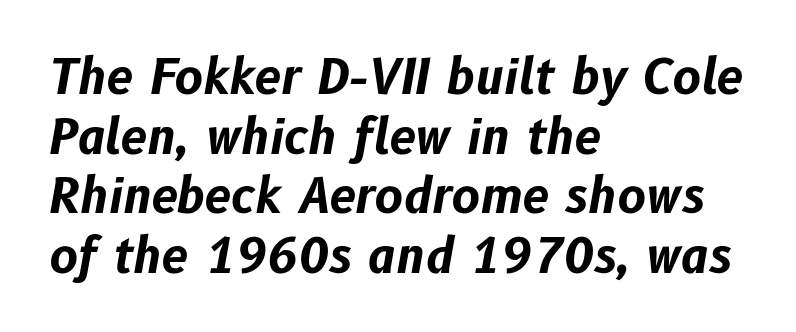
Q: Is the text bold? A: Yes.
Q: Is the text italic (slanted)? A: Yes, it leans right by about 10 degrees.
Q: Is the text underlined? A: No.
Q: How is the paragraph aligned? A: Left-aligned.
Q: Is the spacing between letters normal or unusually wide? A: Normal.
Q: Width (condensed, normal, or wide)? A: Normal.
Q: Stroke contrast? A: Low.
Q: x-height? A: Medium.
Q: Monospaced? A: No.
